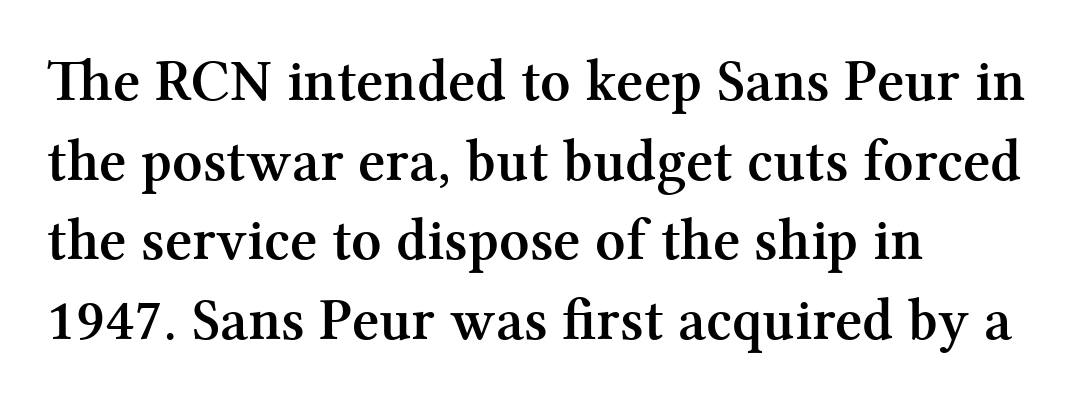
Q: Is the text bold? A: Yes.
Q: Is the text italic (slanted)? A: No, it is upright.
Q: Is the typeface a serif or a sans-serif typeface? A: Serif.
Q: Is the text underlined? A: No.
Q: How is the paragraph aligned? A: Left-aligned.
Q: Is the spacing between letters normal or unusually wide? A: Normal.
Q: Is the spacing between lines tight, normal or loose? A: Normal.
Q: Width (condensed, normal, or wide)? A: Normal.
Q: Stroke contrast? A: Medium.
Q: x-height? A: Medium.
Q: Monospaced? A: No.
